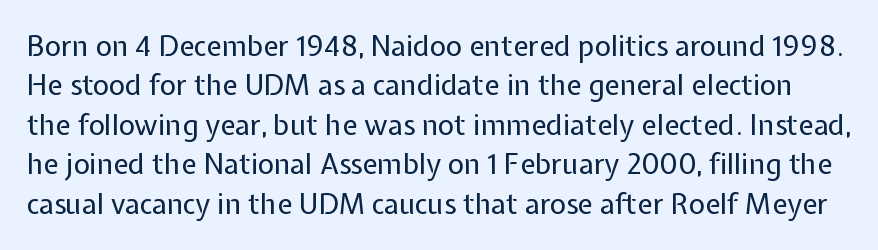
Q: Is the text bold? A: No.
Q: Is the text italic (slanted)? A: No, it is upright.
Q: Is the typeface a serif or a sans-serif typeface? A: Sans-serif.
Q: Is the text underlined? A: No.
Q: Is the spacing between letters normal or unusually wide? A: Normal.
Q: Is the spacing between lines tight, normal or loose? A: Normal.
Q: Width (condensed, normal, or wide)? A: Normal.
Q: Stroke contrast? A: Low.
Q: x-height? A: Medium.
Q: Monospaced? A: No.
